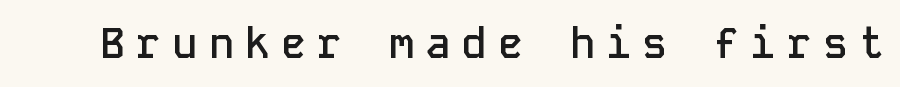
The image shows 42 px semibold sans-serif type, upright, monospaced; set unusually wide letter spacing (+0.26 em), not underlined; low stroke contrast and a medium x-height.
